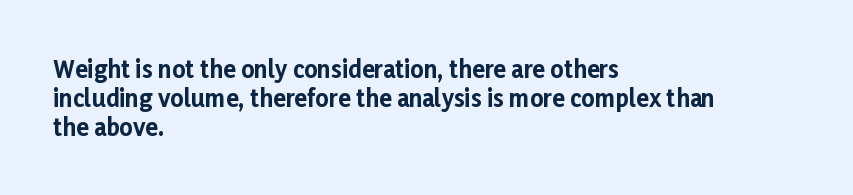
Q: Is the text bold? A: Yes.
Q: Is the text italic (slanted)? A: No, it is upright.
Q: Is the text underlined? A: No.
Q: How is the paragraph aligned? A: Left-aligned.
Q: Is the spacing between letters normal or unusually wide? A: Normal.
Q: Is the spacing between lines tight, normal or loose? A: Normal.
